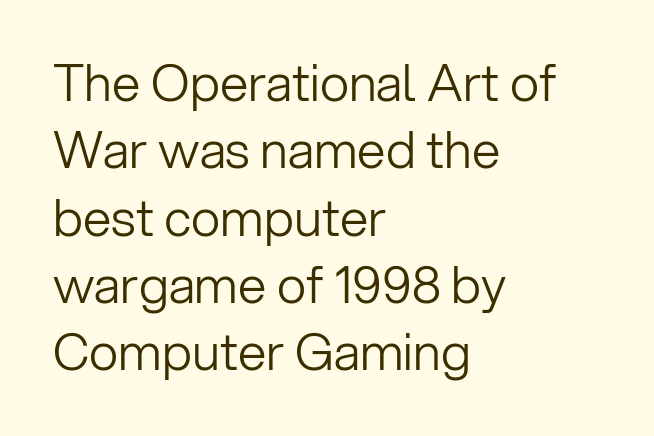
{"serif": "no", "italic": "no", "bold": "no", "weight": "light", "width": "normal", "stroke_contrast": "low", "x_height": "medium", "monospaced": "no", "underline": "no", "align": "left", "line_spacing": "normal", "line_spacing_ratio": 1.32, "letter_spacing": "normal", "letter_spacing_em": 0.0, "glyph_px": 51}
